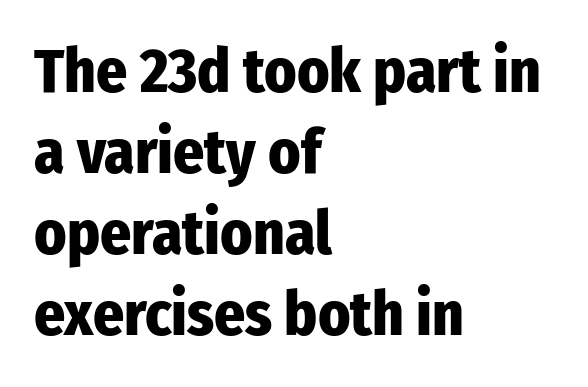
{"serif": "no", "italic": "no", "bold": "yes", "weight": "heavy", "width": "condensed", "stroke_contrast": "low", "x_height": "medium", "monospaced": "no", "underline": "no", "align": "left", "line_spacing": "normal", "line_spacing_ratio": 1.33, "letter_spacing": "normal", "letter_spacing_em": 0.0, "glyph_px": 61}
